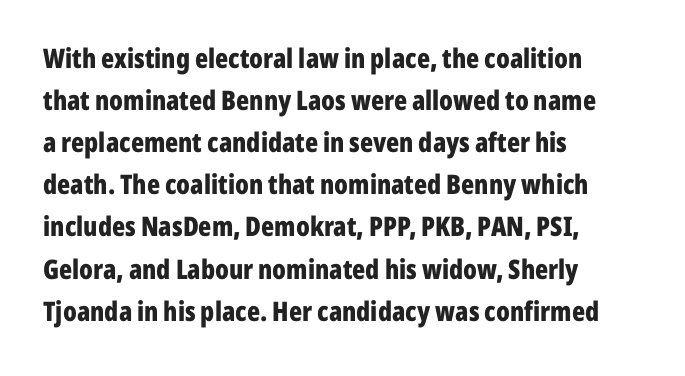
Q: Is the text bold? A: Yes.
Q: Is the text italic (slanted)? A: No, it is upright.
Q: Is the text underlined? A: No.
Q: How is the paragraph aligned? A: Left-aligned.
Q: Is the spacing between letters normal or unusually wide? A: Normal.
Q: Is the spacing between lines tight, normal or loose? A: Normal.
